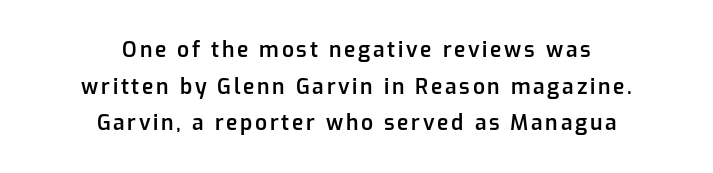
{"italic": "no", "bold": "semi", "underline": "no", "align": "center", "line_spacing_ratio": 1.74, "glyph_px": 21}
